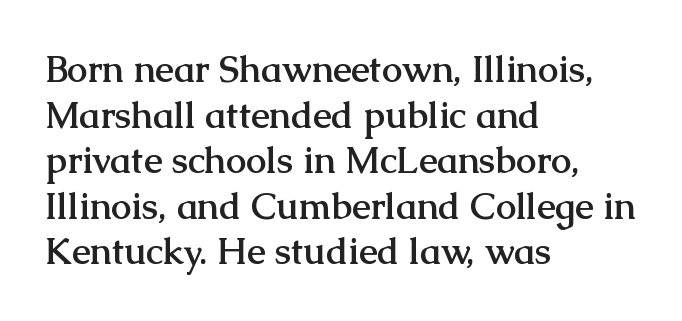
Q: Is the text bold? A: Yes.
Q: Is the text italic (slanted)? A: No, it is upright.
Q: Is the typeface a serif or a sans-serif typeface? A: Serif.
Q: Is the text underlined? A: No.
Q: How is the paragraph aligned? A: Left-aligned.
Q: Is the spacing between letters normal or unusually wide? A: Normal.
Q: Width (condensed, normal, or wide)? A: Normal.
Q: Stroke contrast? A: Medium.
Q: x-height? A: Medium.
Q: Monospaced? A: No.
